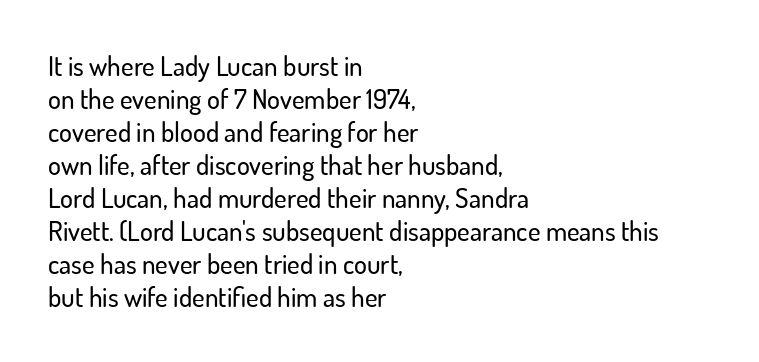
The image shows 27 px text type, upright; set left-aligned, line spacing 1.22x, normal letter spacing, not underlined.
